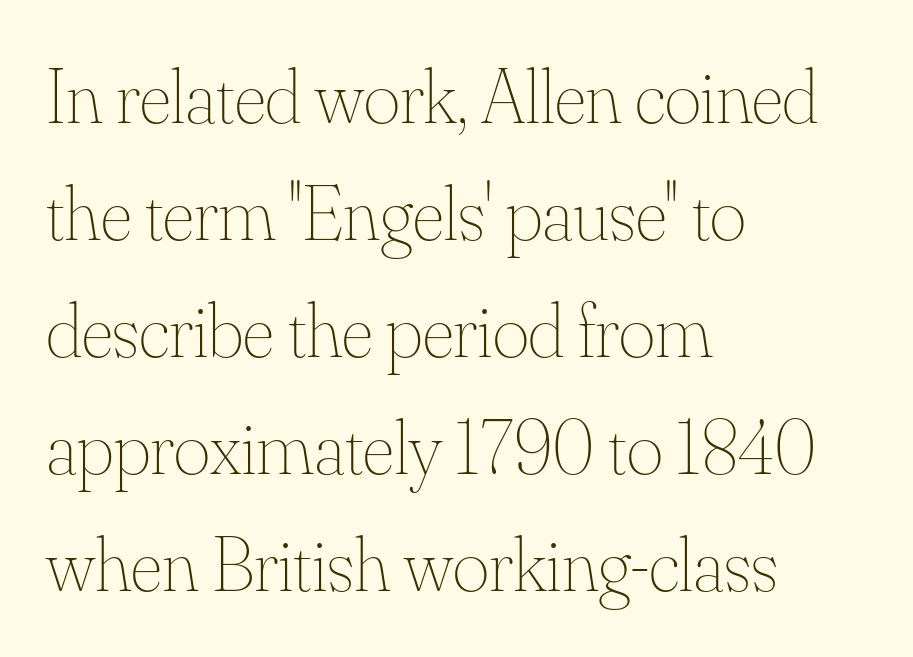
How are the letters spaced? Ordinarily, with no added tracking. A bare baseline throughout the passage. In CSS terms this would be text-align: left. If you drew a line through each stem, it would be perfectly vertical.
